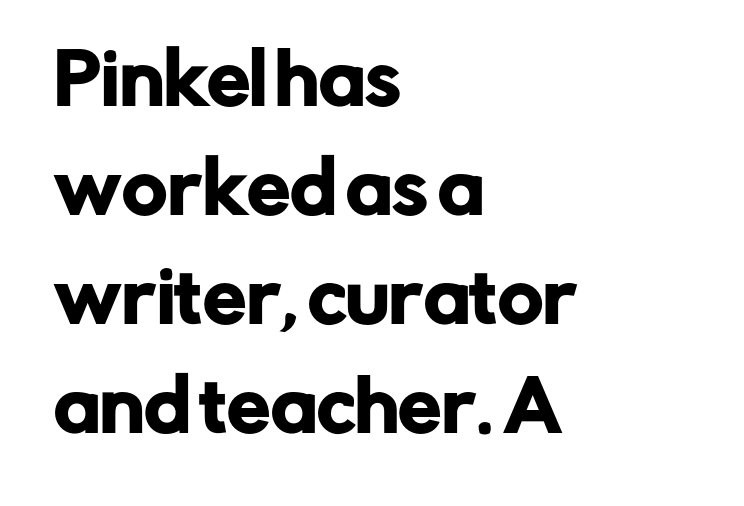
You could call the tracking neutral — neither tight nor loose. Decoration check: the copy has no underline. You can tell it's not italic because the verticals are truly vertical. Where is the straight margin? On the left. Nothing sits at the stroke ends, so this counts as sans-serif.
